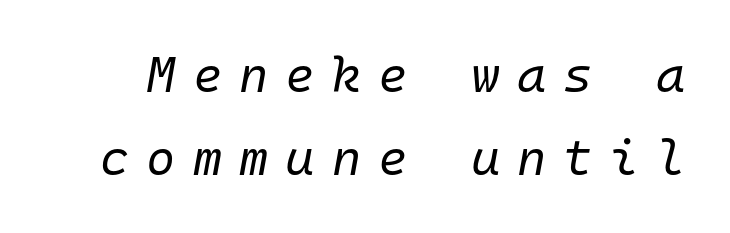
The image shows 50 px regular-weight type, italic (leaning right), monospaced; set normal line spacing (1.67x), unusually wide letter spacing (+0.34 em), not underlined; low stroke contrast and a medium x-height.
